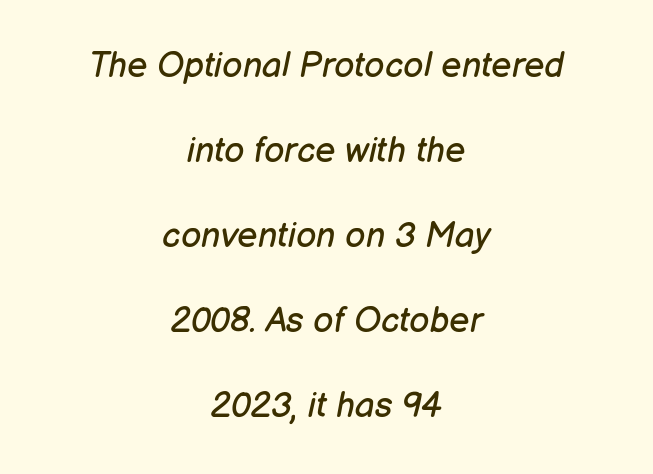
You could not count columns in this text — the font is proportionally spaced. Heaviness? Minimal to ordinary, like unemphasized prose. Default kerning and tracking; the words read as compact shapes. The compositor balanced each line on the midline. This sample uses an oblique cut, with every glyph tilted off the vertical. The area under the type is left untouched.
